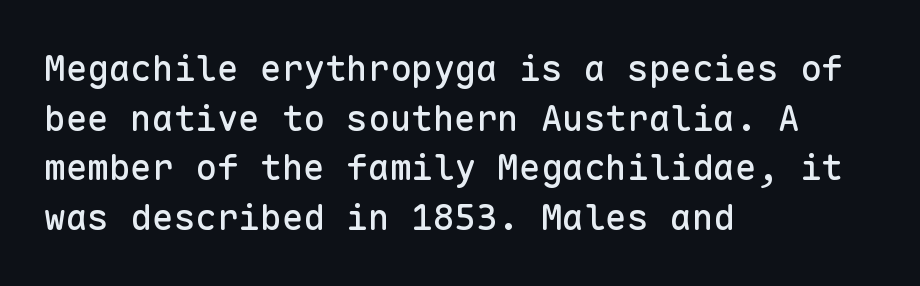
Words appear dense and cohesive because spacing is normal. The passage shown stacks its lines at a standard gap. If you drew a ruler down the left edge, every line would touch it. Do the letters lean? They stand straight.
